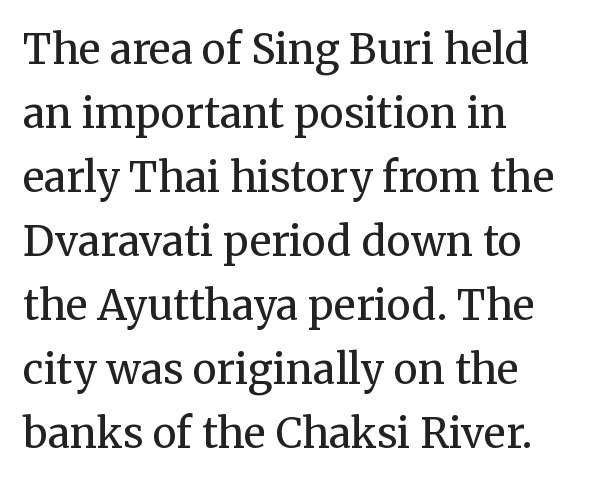
Q: Is the text bold? A: No.
Q: Is the text italic (slanted)? A: No, it is upright.
Q: Is the typeface a serif or a sans-serif typeface? A: Serif.
Q: Is the text underlined? A: No.
Q: How is the paragraph aligned? A: Left-aligned.
Q: Is the spacing between letters normal or unusually wide? A: Normal.
Q: Is the spacing between lines tight, normal or loose? A: Normal.
Q: Width (condensed, normal, or wide)? A: Normal.
Q: Stroke contrast? A: Medium.
Q: x-height? A: Medium.
Q: Monospaced? A: No.
